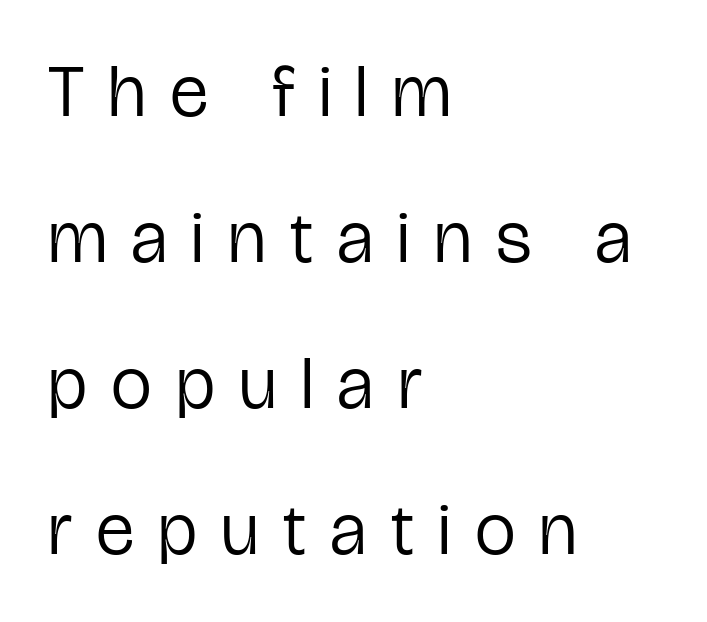
The image shows 73 px regular-weight, condensed sans-serif type, upright; set left-aligned, loose line spacing (2.0x), unusually wide letter spacing (+0.33 em), not underlined; low stroke contrast and a medium x-height.
